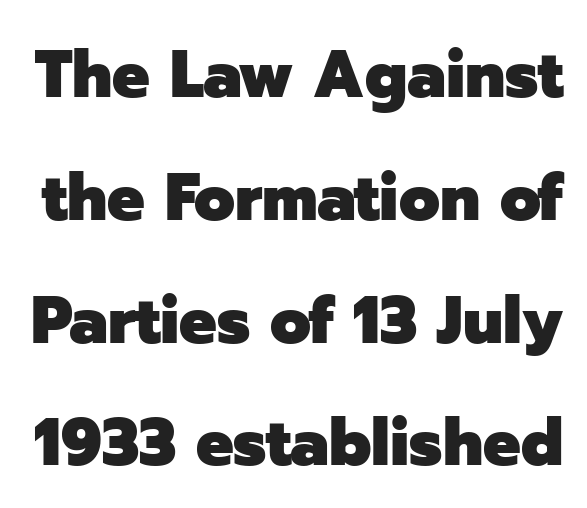
{"serif": "no", "italic": "no", "bold": "yes", "weight": "heavy", "width": "normal", "stroke_contrast": "low", "x_height": "medium", "monospaced": "no", "underline": "no", "line_spacing_ratio": 1.86, "letter_spacing": "normal", "letter_spacing_em": 0.0, "glyph_px": 66}
